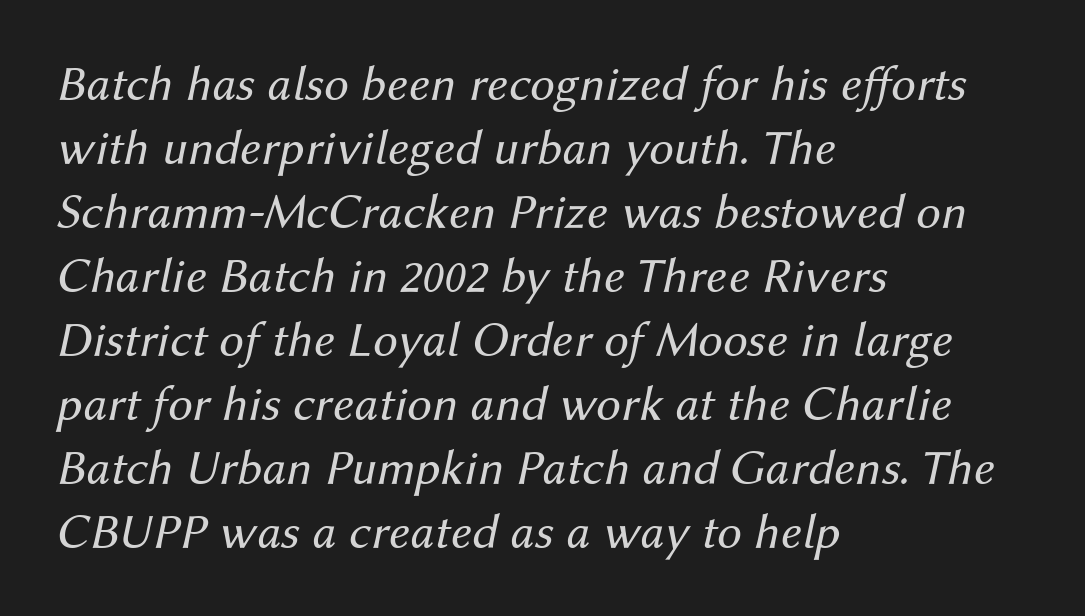
Summary of vertical rhythm: regular, with standard interline spacing. The paragraph shown leans on its left margin. The rendering uses natural spacing where letterforms have individual widths. Honestly, there is no underline to notice here at all. The gaps between neighbouring characters are ordinary and unremarkable. Ink coverage per letter is moderate at most.
